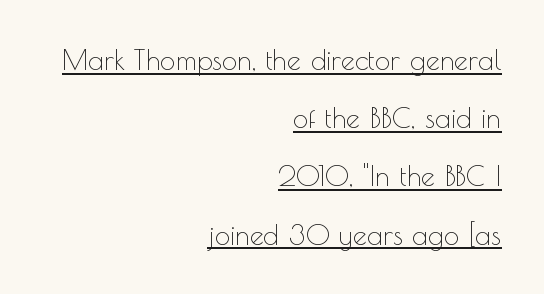
The image shows 28 px thin sans-serif type, upright; set right-aligned, loose line spacing (2.08x), normal letter spacing, underlined; a small x-height.
